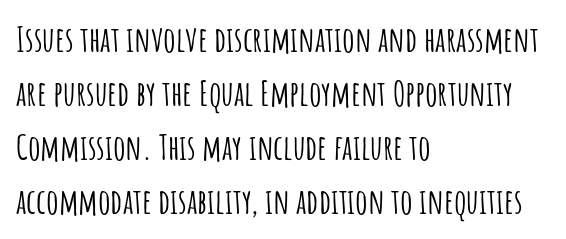
The image shows 35 px condensed sans-serif type, upright; set left-aligned, normal line spacing (1.54x), normal letter spacing, not underlined; low stroke contrast and a large x-height.
